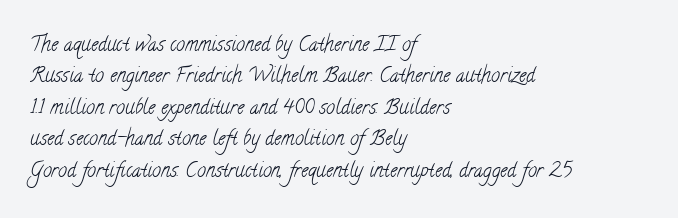
The image shows 20 px text type; set left-aligned, normal line spacing (1.57x), normal letter spacing, not underlined.
